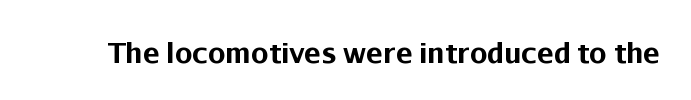
The image shows 28 px bold sans-serif type, upright; set normal letter spacing, not underlined; low stroke contrast and a medium x-height.
